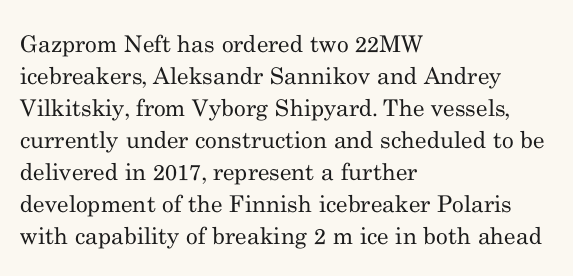
Q: Is the text bold? A: No.
Q: Is the text italic (slanted)? A: No, it is upright.
Q: Is the text underlined? A: No.
Q: How is the paragraph aligned? A: Left-aligned.
Q: Is the spacing between letters normal or unusually wide? A: Normal.
Q: Is the spacing between lines tight, normal or loose? A: Normal.
